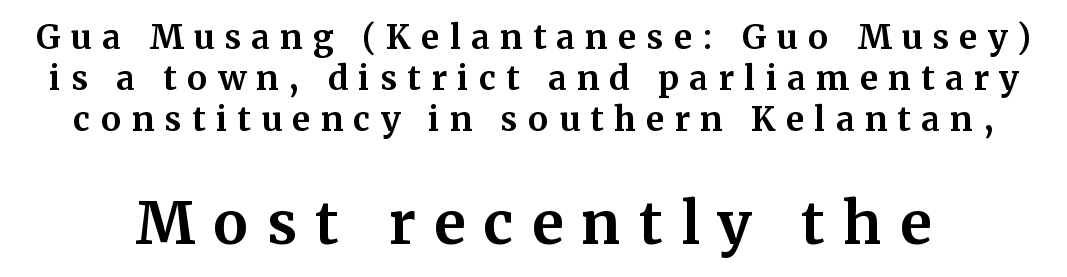
Honestly, the letter spacing is so wide it's the main thing you notice. A typesetter would mark this as roman, not italic. Font category for this specimen: serif. Baseline-to-baseline distance is the conventional proportion of letter height.
